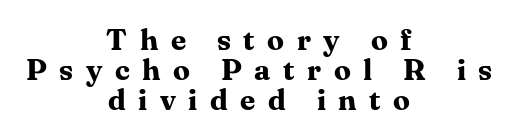
Q: Is the text bold? A: Yes.
Q: Is the text italic (slanted)? A: No, it is upright.
Q: Is the typeface a serif or a sans-serif typeface? A: Serif.
Q: Is the text underlined? A: No.
Q: How is the paragraph aligned? A: Centered.
Q: Is the spacing between letters normal or unusually wide? A: Unusually wide.
Q: Is the spacing between lines tight, normal or loose? A: Tight.
Q: Width (condensed, normal, or wide)? A: Normal.
Q: Stroke contrast? A: Medium.
Q: x-height? A: Medium.
Q: Monospaced? A: No.
